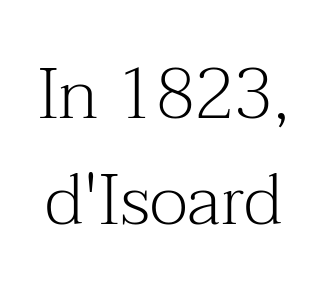
Q: Is the text bold? A: No.
Q: Is the text italic (slanted)? A: No, it is upright.
Q: Is the typeface a serif or a sans-serif typeface? A: Serif.
Q: Is the text underlined? A: No.
Q: Is the spacing between letters normal or unusually wide? A: Normal.
Q: Is the spacing between lines tight, normal or loose? A: Normal.
Q: Width (condensed, normal, or wide)? A: Normal.
Q: Stroke contrast? A: Medium.
Q: x-height? A: Medium.
Q: Monospaced? A: No.
